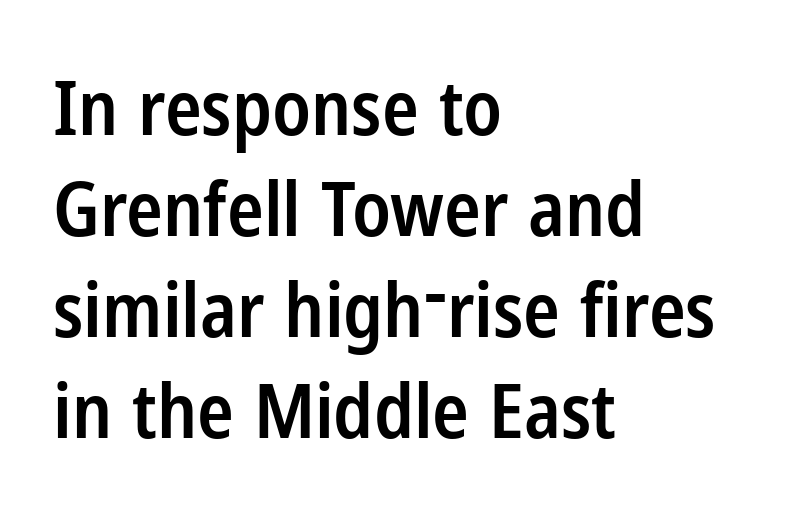
{"serif": "no", "italic": "no", "bold": "semi", "weight": "semibold", "width": "condensed", "stroke_contrast": "low", "x_height": "medium", "monospaced": "no", "underline": "no", "align": "left", "line_spacing": "normal", "line_spacing_ratio": 1.33, "letter_spacing": "normal", "letter_spacing_em": 0.0, "glyph_px": 76}
